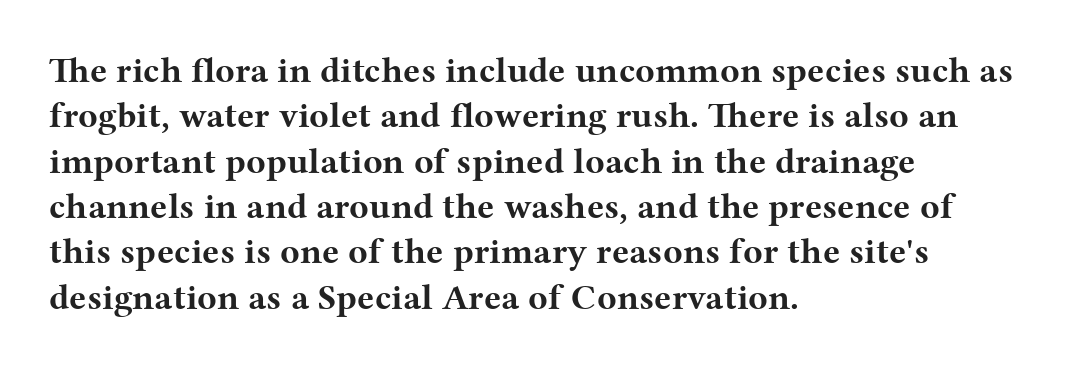
{"serif": "yes", "italic": "no", "bold": "yes", "weight": "bold", "width": "wide", "stroke_contrast": "medium", "x_height": "medium", "monospaced": "no", "underline": "no", "align": "left", "line_spacing": "normal", "line_spacing_ratio": 1.26, "letter_spacing": "normal", "letter_spacing_em": 0.0, "glyph_px": 36}
